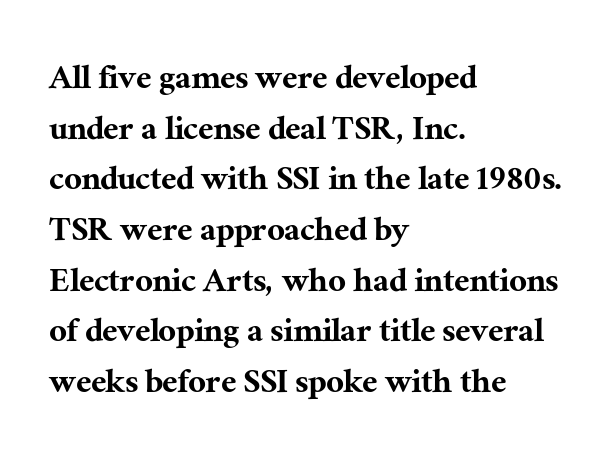
Q: Is the text italic (slanted)? A: No, it is upright.
Q: Is the typeface a serif or a sans-serif typeface? A: Serif.
Q: Is the text underlined? A: No.
Q: How is the paragraph aligned? A: Left-aligned.
Q: Is the spacing between letters normal or unusually wide? A: Normal.
Q: Is the spacing between lines tight, normal or loose? A: Normal.
Q: Width (condensed, normal, or wide)? A: Normal.
Q: Stroke contrast? A: Medium.
Q: x-height? A: Medium.
Q: Monospaced? A: No.
